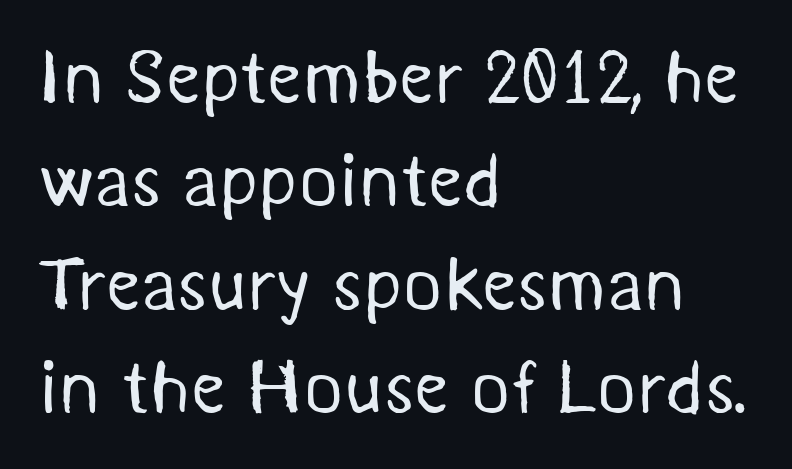
{"serif": "no", "bold": "no", "weight": "regular", "width": "normal", "stroke_contrast": "medium", "x_height": "medium", "monospaced": "no", "underline": "no", "align": "left", "line_spacing": "normal", "line_spacing_ratio": 1.36, "letter_spacing": "normal", "letter_spacing_em": 0.0, "glyph_px": 76}
